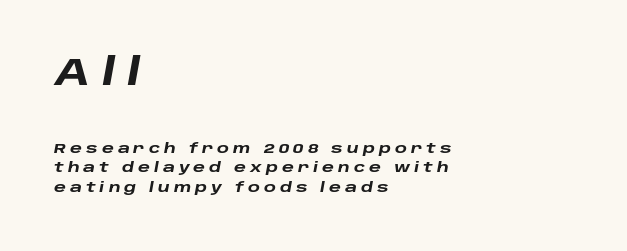
The image shows 39 px heavy, wide type, italic (leaning right); set left-aligned, normal line spacing (1.42x), unusually wide letter spacing (+0.29 em), not underlined; the first (top) block is 2.79x larger; low stroke contrast and a large x-height.
